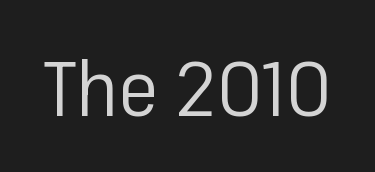
Here the designer chose a conventional face with non-uniform glyph widths. To sum up the face: it is a sans, with no serifs. A bare baseline throughout the passage. In terms of posture, this sample is upright. Compared with a typical body face, this is equally light or lighter still. The rendering keeps characters at their native spacing.
